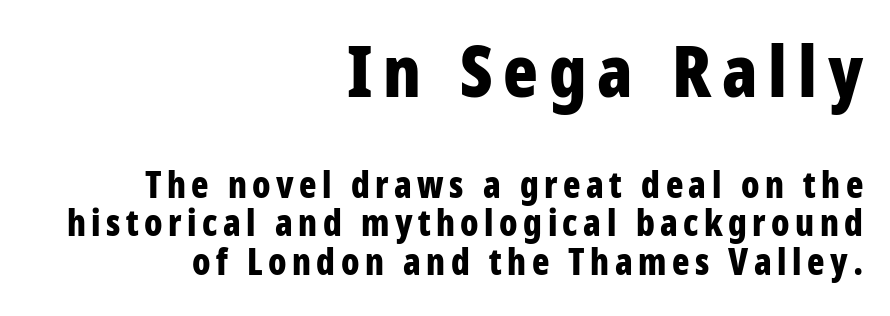
Q: Is the text bold? A: Yes.
Q: Is the text italic (slanted)? A: No, it is upright.
Q: Is the typeface a serif or a sans-serif typeface? A: Sans-serif.
Q: Is the text underlined? A: No.
Q: How is the paragraph aligned? A: Right-aligned.
Q: Is the spacing between lines tight, normal or loose? A: Tight.
Q: Which block of text is set in a larger size, the first (top) or the second (bottom)? A: The first (top) one.
Q: Width (condensed, normal, or wide)? A: Condensed.
Q: Stroke contrast? A: Low.
Q: x-height? A: Large.
Q: Monospaced? A: No.
